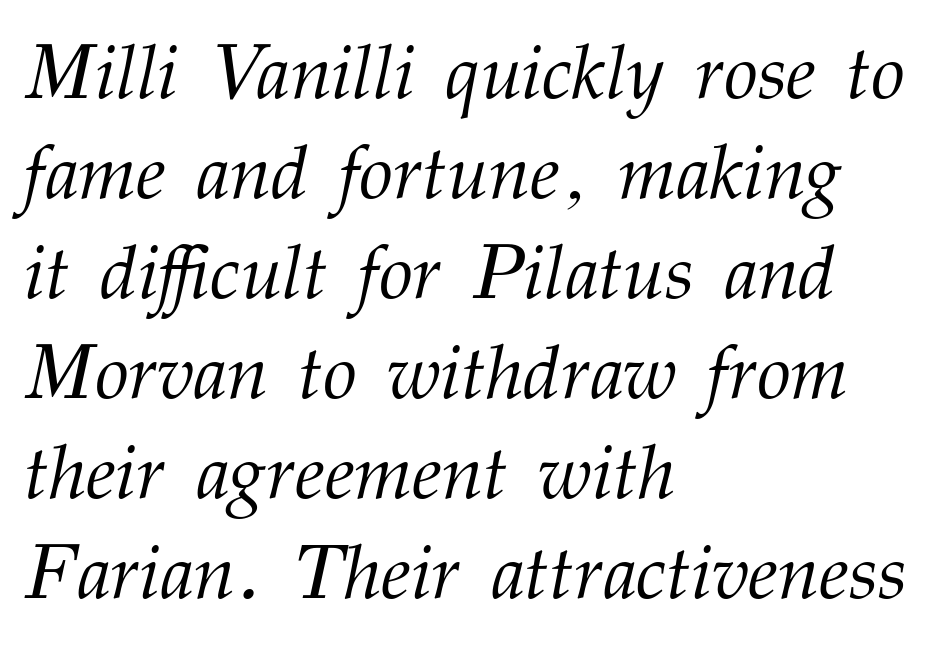
{"serif": "yes", "italic": "yes", "lean": "right", "slant_degrees": 12, "bold": "no", "weight": "light", "width": "normal", "stroke_contrast": "medium", "x_height": "medium", "monospaced": "no", "underline": "no", "align": "left", "line_spacing": "normal", "line_spacing_ratio": 1.3, "letter_spacing": "normal", "letter_spacing_em": 0.0, "glyph_px": 77}
